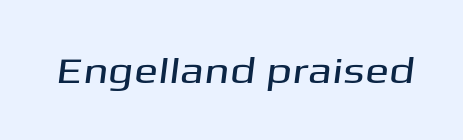
Looks like regular typesetting: each glyph gets only the width it needs. Standard letterfit; no display-style spreading of the glyphs. I'd call this a sans setting — the letters go barefoot. Descenders are the only things crossing below the line.
